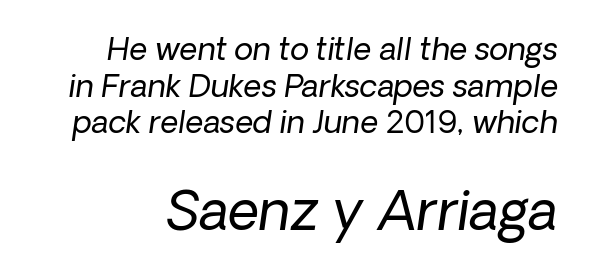
{"serif": "no", "bold": "no", "weight": "regular", "width": "normal", "stroke_contrast": "low", "x_height": "medium", "monospaced": "no", "underline": "no", "line_spacing_ratio": 1.18, "letter_spacing": "normal", "letter_spacing_em": 0.0, "larger_block": "second", "size_ratio": 1.74, "glyph_px": 54}
